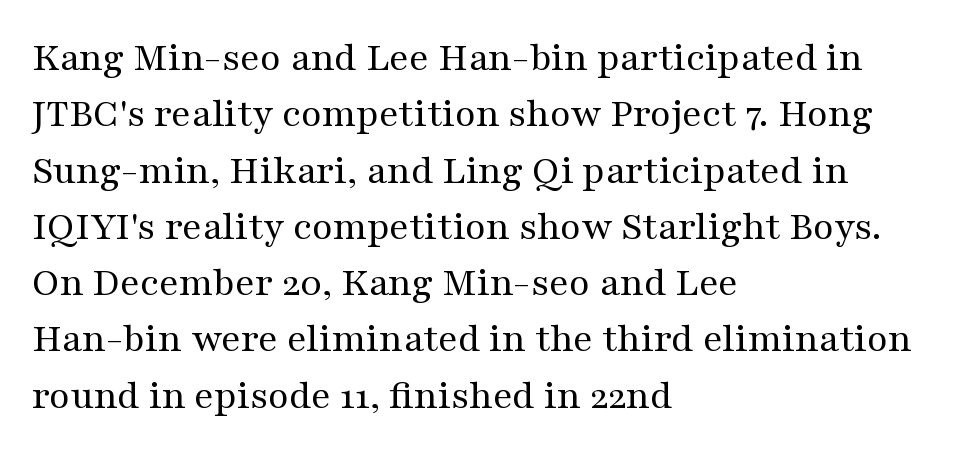
Q: Is the text bold? A: No.
Q: Is the text italic (slanted)? A: No, it is upright.
Q: Is the typeface a serif or a sans-serif typeface? A: Serif.
Q: Is the text underlined? A: No.
Q: How is the paragraph aligned? A: Left-aligned.
Q: Is the spacing between letters normal or unusually wide? A: Normal.
Q: Is the spacing between lines tight, normal or loose? A: Normal.
Q: Width (condensed, normal, or wide)? A: Wide.
Q: Stroke contrast? A: Medium.
Q: x-height? A: Medium.
Q: Monospaced? A: No.
